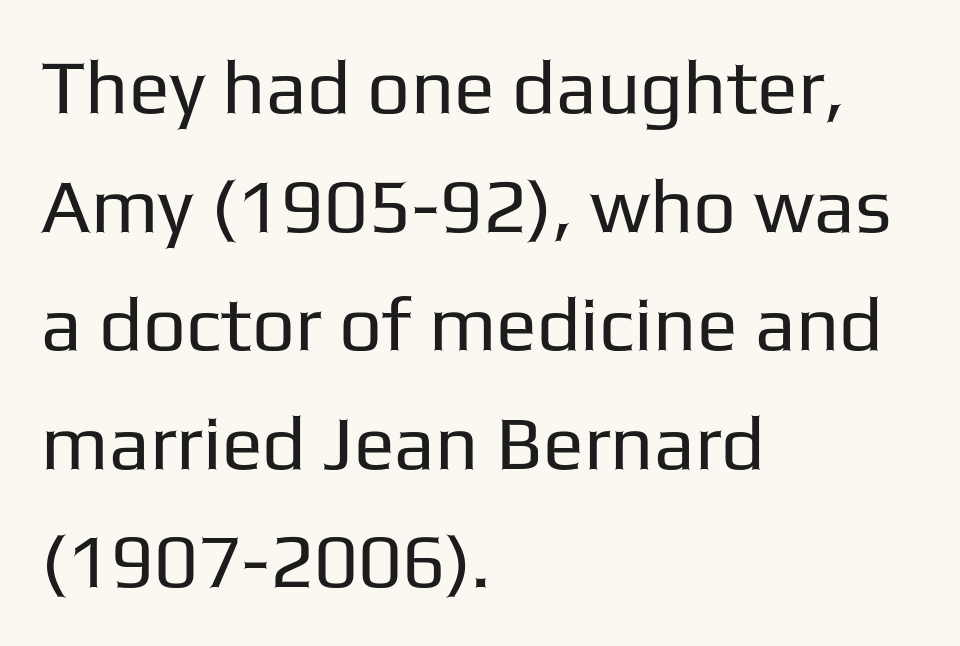
The image shows 76 px regular-weight sans-serif type, upright; set left-aligned, normal line spacing (1.56x), normal letter spacing, not underlined; low stroke contrast and a medium x-height.
